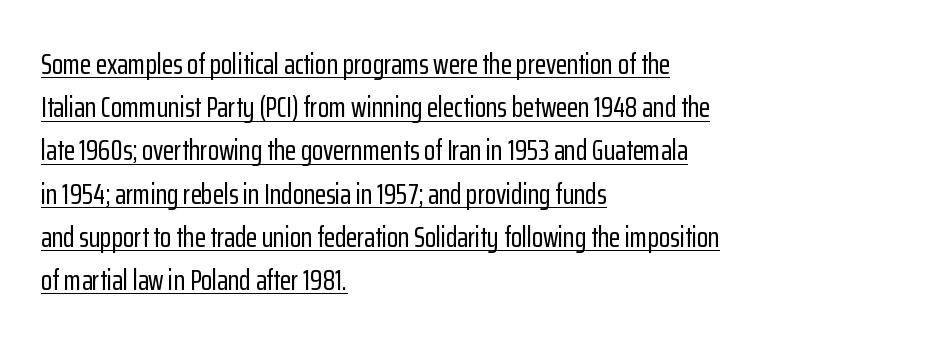
{"serif": "no", "italic": "no", "width": "condensed", "stroke_contrast": "low", "x_height": "medium", "monospaced": "no", "underline": "yes", "align": "left", "line_spacing": "normal", "line_spacing_ratio": 1.49, "letter_spacing": "normal", "letter_spacing_em": 0.0, "glyph_px": 29}
